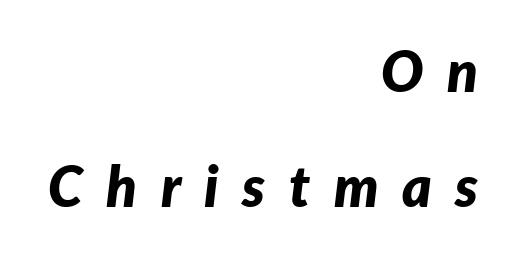
The text carries the slant typical of an italic or oblique font. No word sits above an underline. The space between consecutive lines is lavish. Words appear elongated and porous because spacing is wide. Layout note: lines flush right. These lines are rendered in a variable-pitch font.
